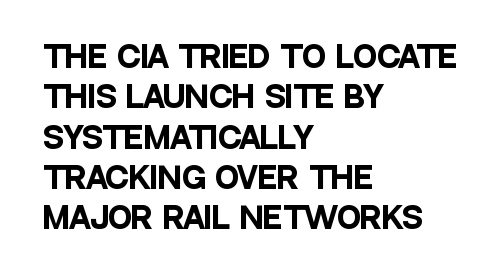
The axis of the letterforms is exactly vertical. The sample has been set heavy, in full bold. One-word summary of the alignment: left. Looks like regular typesetting: each glyph gets only the width it needs.
